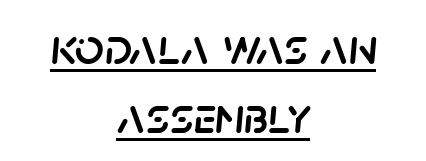
Designer's note — italics engaged. One glance says typical: line gaps are just what's usual. Is this a fixed-width face? No — the glyphs have proportional, varying widths. This rendering leaves character spacing at its baseline value. Horizontal alignment here is central, giving a formal, balanced look.
